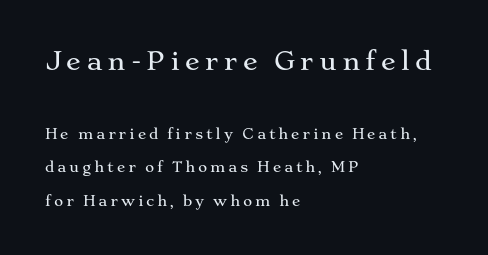
Q: Is the text italic (slanted)? A: No, it is upright.
Q: Is the text underlined? A: No.
Q: How is the paragraph aligned? A: Left-aligned.
Q: Is the spacing between lines tight, normal or loose? A: Loose.
Q: Which block of text is set in a larger size, the first (top) or the second (bottom)? A: The first (top) one.
